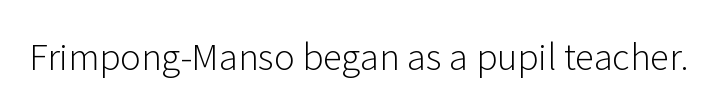
Q: Is the text bold? A: No.
Q: Is the text italic (slanted)? A: No, it is upright.
Q: Is the typeface a serif or a sans-serif typeface? A: Sans-serif.
Q: Is the text underlined? A: No.
Q: Is the spacing between letters normal or unusually wide? A: Normal.
Q: Width (condensed, normal, or wide)? A: Normal.
Q: Stroke contrast? A: Low.
Q: x-height? A: Medium.
Q: Monospaced? A: No.
